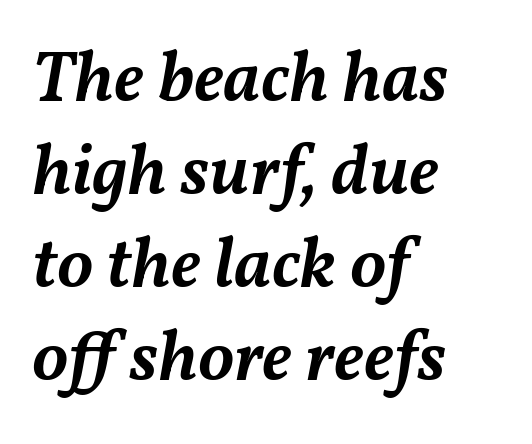
The image shows 72 px semibold type, italic (leaning right); set left-aligned, normal line spacing (1.29x), normal letter spacing, not underlined; medium stroke contrast and a medium x-height.
